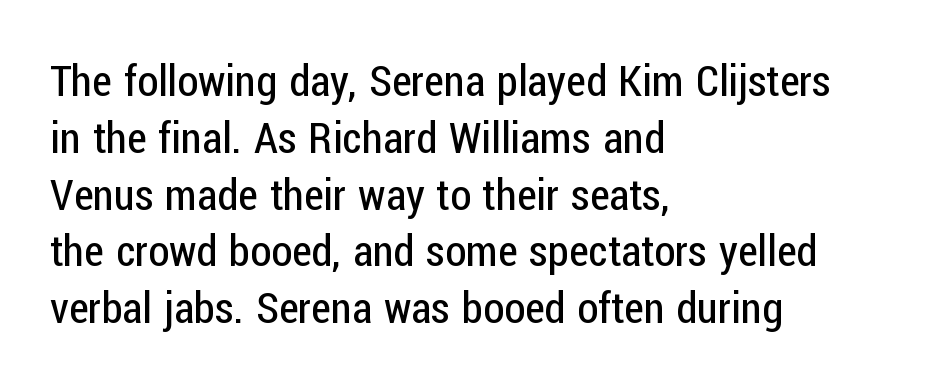
{"serif": "no", "italic": "no", "bold": "no", "weight": "regular", "width": "condensed", "stroke_contrast": "low", "x_height": "medium", "monospaced": "no", "underline": "no", "align": "left", "line_spacing": "normal", "line_spacing_ratio": 1.32, "letter_spacing": "normal", "letter_spacing_em": 0.0, "glyph_px": 43}
